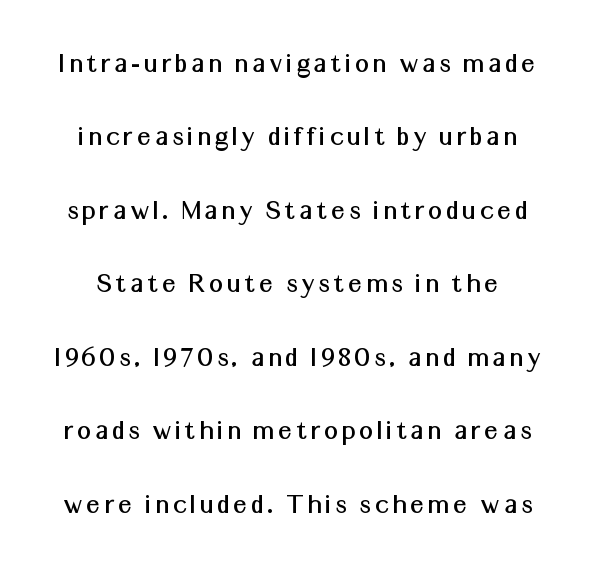
Q: Is the text italic (slanted)? A: No, it is upright.
Q: Is the typeface a serif or a sans-serif typeface? A: Sans-serif.
Q: Is the text underlined? A: No.
Q: Is the spacing between lines tight, normal or loose? A: Loose.
Q: Width (condensed, normal, or wide)? A: Normal.
Q: Stroke contrast? A: Medium.
Q: x-height? A: Medium.
Q: Monospaced? A: No.
